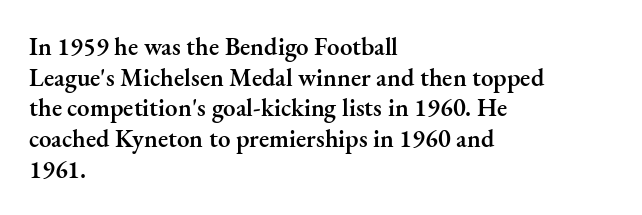
The text block is weighted toward the left margin, trailing off unevenly rightward. What weight is shown? A semibold, between regular and bold. Look at the tracking — it's just the regular setting, nothing added. Quick note: not italic, upright. A bare baseline throughout the passage.
